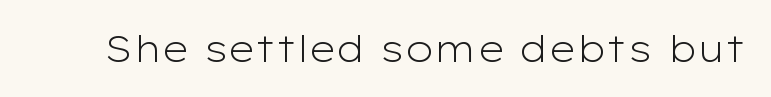
{"serif": "no", "italic": "no", "bold": "no", "weight": "light", "width": "wide", "stroke_contrast": "low", "x_height": "medium", "monospaced": "no", "underline": "no", "letter_spacing": "normal", "letter_spacing_em": 0.0, "glyph_px": 37}
